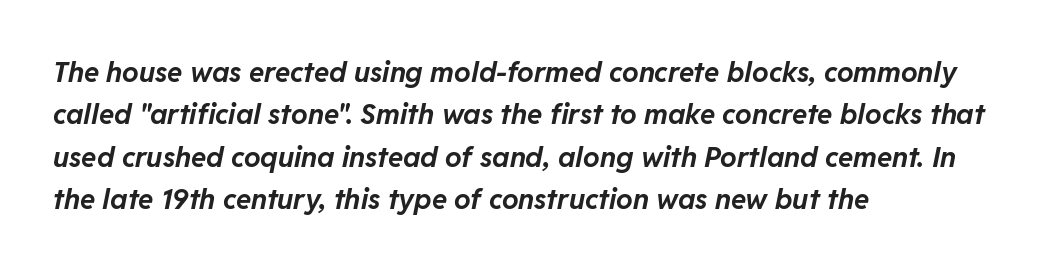
{"italic": "yes", "lean": "right", "slant_degrees": 11, "bold": "yes", "weight": "bold", "width": "normal", "stroke_contrast": "low", "x_height": "medium", "monospaced": "no", "underline": "no", "align": "left", "line_spacing": "normal", "line_spacing_ratio": 1.51, "letter_spacing": "normal", "letter_spacing_em": 0.0, "glyph_px": 28}
